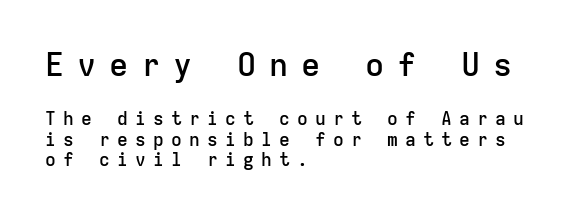
Q: Is the text bold? A: Semi-bold.
Q: Is the text italic (slanted)? A: No, it is upright.
Q: Is the typeface a serif or a sans-serif typeface? A: Sans-serif.
Q: Is the text underlined? A: No.
Q: How is the paragraph aligned? A: Left-aligned.
Q: Is the spacing between letters normal or unusually wide? A: Unusually wide.
Q: Is the spacing between lines tight, normal or loose? A: Tight.
Q: Which block of text is set in a larger size, the first (top) or the second (bottom)? A: The first (top) one.
Q: Width (condensed, normal, or wide)? A: Normal.
Q: Stroke contrast? A: Low.
Q: x-height? A: Medium.
Q: Monospaced? A: Yes.
